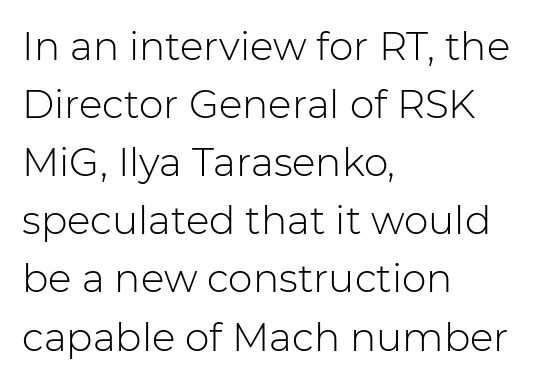
Q: Is the text bold? A: No.
Q: Is the text italic (slanted)? A: No, it is upright.
Q: Is the typeface a serif or a sans-serif typeface? A: Sans-serif.
Q: Is the text underlined? A: No.
Q: How is the paragraph aligned? A: Left-aligned.
Q: Is the spacing between letters normal or unusually wide? A: Normal.
Q: Is the spacing between lines tight, normal or loose? A: Normal.
Q: Width (condensed, normal, or wide)? A: Normal.
Q: Stroke contrast? A: Low.
Q: x-height? A: Medium.
Q: Monospaced? A: No.
